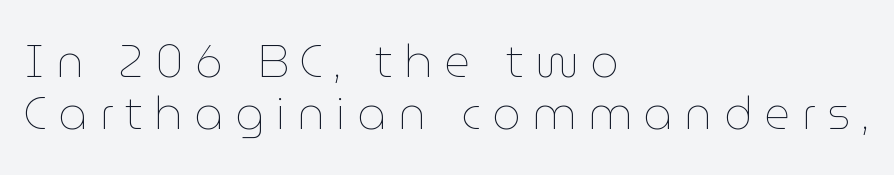
The image shows 45 px thin type, upright; set left-aligned, tight line spacing (1.15x), unusually wide letter spacing (+0.26 em), not underlined; low stroke contrast and a medium x-height.
